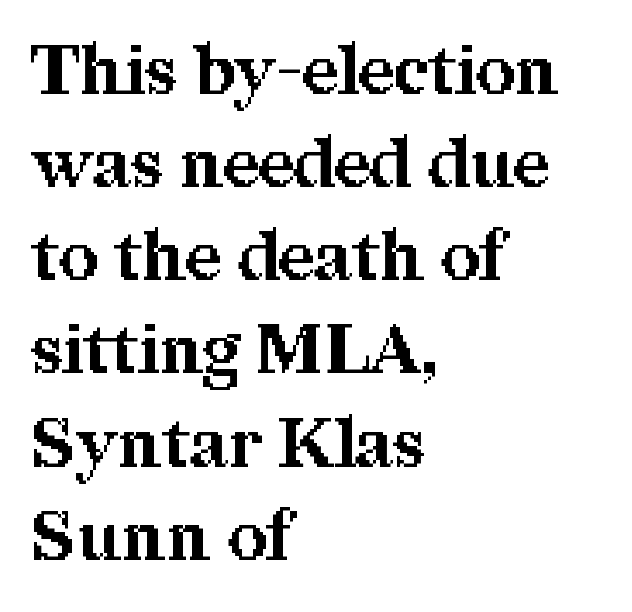
The letters stand upright; this is a roman face. Its strokes are broad and dark, the hallmark of bold type. The baseline area is clear. Each word holds together tightly as a unit, with standard inter-letter gaps. Each letter keeps its own natural width here, so spacing adapts to shape.
